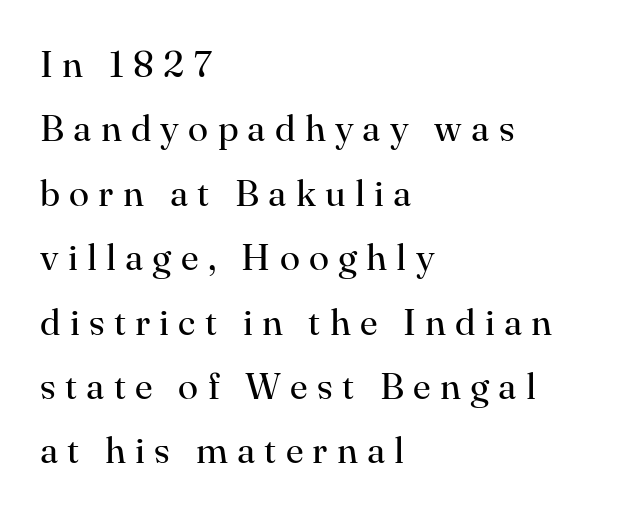
Regarding serifs, this sample has them. Vertical strokes here are truly vertical. Clear beneath every line of the passage. The font sits on the lighter half of the weight spectrum, regular included. Think of a printed novel: that variable character pitch is what you see here. If you drew a ruler down the left edge, every line would touch it.
